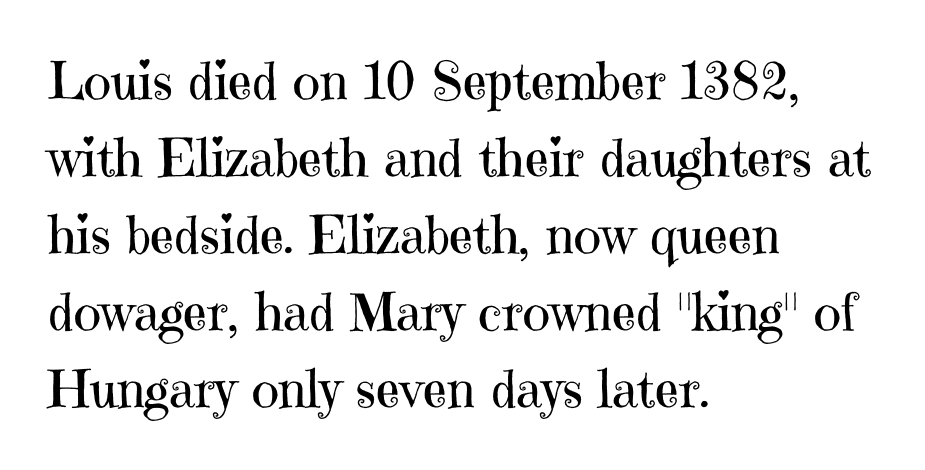
Q: Is the text bold? A: No.
Q: Is the text italic (slanted)? A: No, it is upright.
Q: Is the typeface a serif or a sans-serif typeface? A: Serif.
Q: Is the text underlined? A: No.
Q: How is the paragraph aligned? A: Left-aligned.
Q: Is the spacing between letters normal or unusually wide? A: Normal.
Q: Is the spacing between lines tight, normal or loose? A: Normal.
Q: Width (condensed, normal, or wide)? A: Normal.
Q: Stroke contrast? A: High.
Q: x-height? A: Medium.
Q: Monospaced? A: No.
